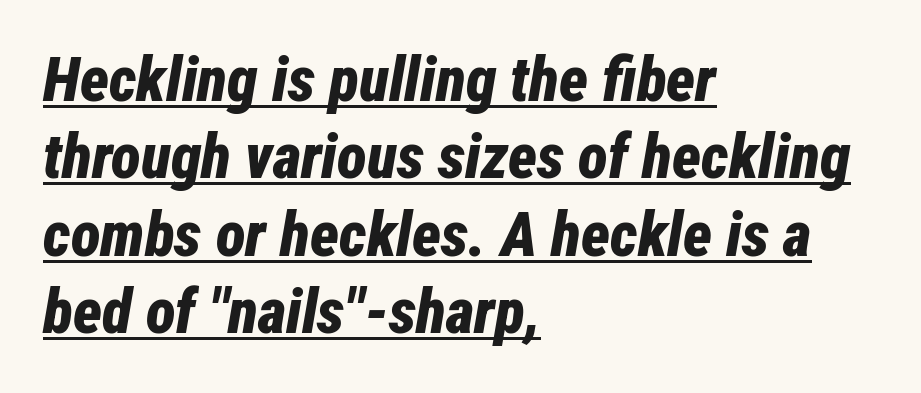
Q: Is the text bold? A: Yes.
Q: Is the text italic (slanted)? A: Yes, it leans right by about 12 degrees.
Q: Is the text underlined? A: Yes.
Q: How is the paragraph aligned? A: Left-aligned.
Q: Is the spacing between letters normal or unusually wide? A: Normal.
Q: Is the spacing between lines tight, normal or loose? A: Normal.
Q: Width (condensed, normal, or wide)? A: Condensed.
Q: Stroke contrast? A: Low.
Q: x-height? A: Medium.
Q: Monospaced? A: No.
